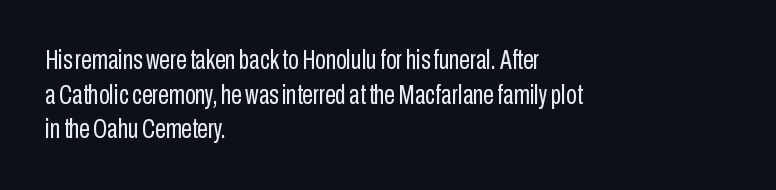
Q: Is the text bold? A: No.
Q: Is the text italic (slanted)? A: No, it is upright.
Q: Is the text underlined? A: No.
Q: How is the paragraph aligned? A: Left-aligned.
Q: Is the spacing between letters normal or unusually wide? A: Normal.
Q: Is the spacing between lines tight, normal or loose? A: Normal.
